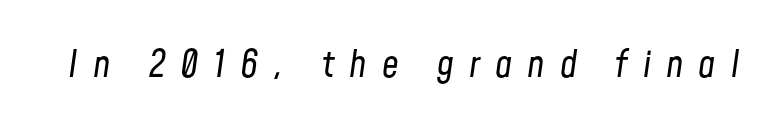
The weight would be labelled regular, book, light, or lighter still. Underline: absent. You could only call the tracking loose — the letters float apart. Italic: yes, the glyphs are oblique.
